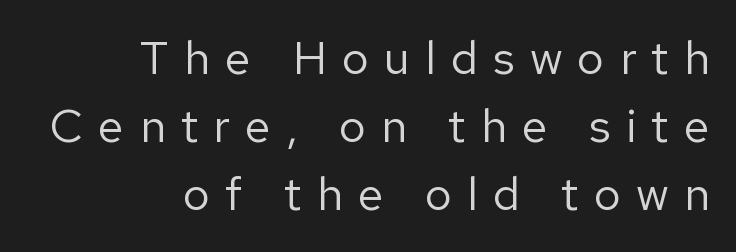
This rendering features lettering with no underline. The rendering uses natural spacing where letterforms have individual widths. Letter spacing: wide. A roman cut, with each character standing at attention.
